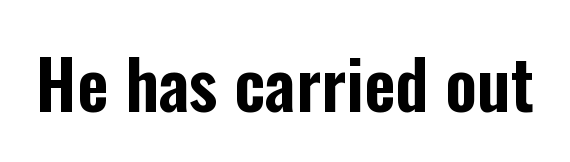
Q: Is the text italic (slanted)? A: No, it is upright.
Q: Is the typeface a serif or a sans-serif typeface? A: Sans-serif.
Q: Is the text underlined? A: No.
Q: Is the spacing between letters normal or unusually wide? A: Normal.
Q: Width (condensed, normal, or wide)? A: Condensed.
Q: Stroke contrast? A: Low.
Q: x-height? A: Medium.
Q: Monospaced? A: No.
